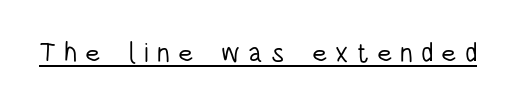
Q: Is the text bold? A: No.
Q: Is the text italic (slanted)? A: No, it is upright.
Q: Is the text underlined? A: Yes.
Q: Is the spacing between letters normal or unusually wide? A: Unusually wide.
